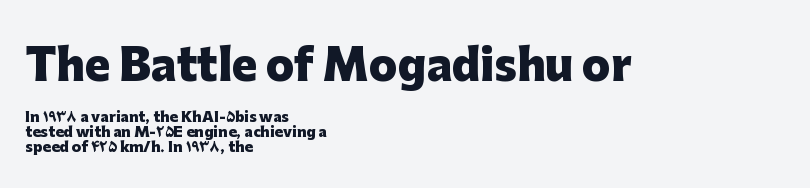
The image shows 42 px heavy sans-serif type, upright; set left-aligned, tight line spacing (1.06x), normal letter spacing, not underlined; the first (top) block is 3.0x larger; low stroke contrast and a medium x-height.
